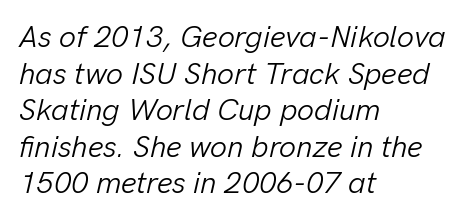
Nobody drew a line under any word here. The strokes are not fattened; the text isn't bold. Slanted lettering throughout. Which margin do the lines hug? The left one — the right edge is uneven.
